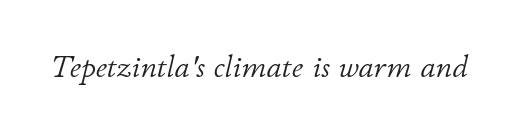
{"italic": "yes", "lean": "right", "slant_degrees": 11, "bold": "no", "weight": "light", "width": "normal", "stroke_contrast": "low", "x_height": "small", "monospaced": "no", "underline": "no", "letter_spacing": "normal", "letter_spacing_em": 0.0, "glyph_px": 31}
